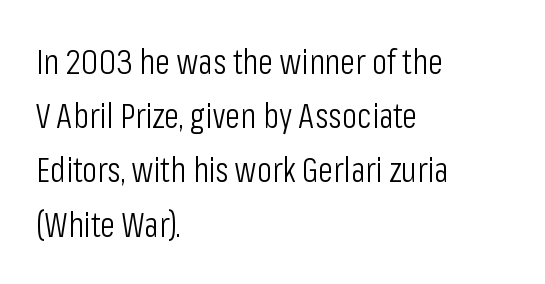
The image shows 35 px light, condensed sans-serif type, upright; set left-aligned, normal line spacing (1.55x), normal letter spacing, not underlined; low stroke contrast and a medium x-height.
